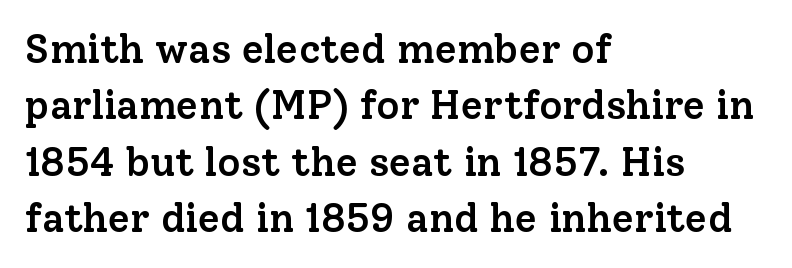
{"serif": "yes", "italic": "no", "bold": "semi", "weight": "semibold", "width": "normal", "stroke_contrast": "low", "x_height": "medium", "monospaced": "no", "underline": "no", "align": "left", "line_spacing": "normal", "line_spacing_ratio": 1.41, "letter_spacing": "normal", "letter_spacing_em": 0.0, "glyph_px": 40}
